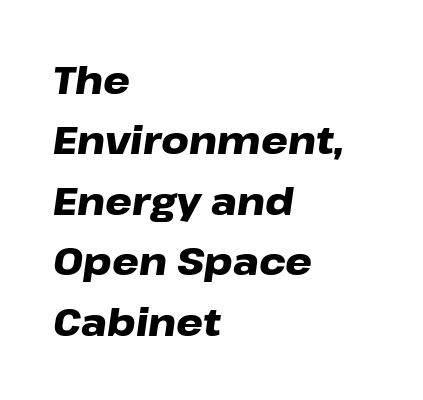
Horizontally, the lines are justified to the leading edge only. The type is set solid horizontally, with unmodified tracking. Just letters on the line, the space beneath them empty. The lettering tilts uniformly, giving the passage an italic look.
